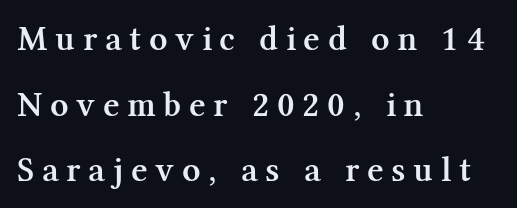
Letterform terminals end in serifs throughout the passage. Line starts are locked; line ends wander. A semibold gives these letters moderate extra thickness, short of bold. This sample uses an upright cut, with every glyph sitting square on the baseline. The tracking reads as deliberately expanded to a designer's eye. Honestly, there is no underline to notice here at all.
